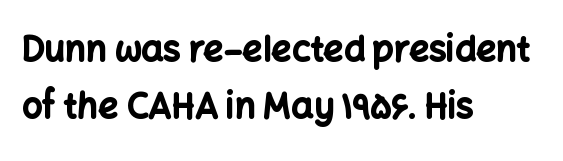
Q: Is the text bold? A: Yes.
Q: Is the text italic (slanted)? A: No, it is upright.
Q: Is the typeface a serif or a sans-serif typeface? A: Sans-serif.
Q: Is the text underlined? A: No.
Q: How is the paragraph aligned? A: Left-aligned.
Q: Is the spacing between letters normal or unusually wide? A: Normal.
Q: Is the spacing between lines tight, normal or loose? A: Normal.
Q: Width (condensed, normal, or wide)? A: Normal.
Q: Stroke contrast? A: Low.
Q: x-height? A: Medium.
Q: Monospaced? A: No.
